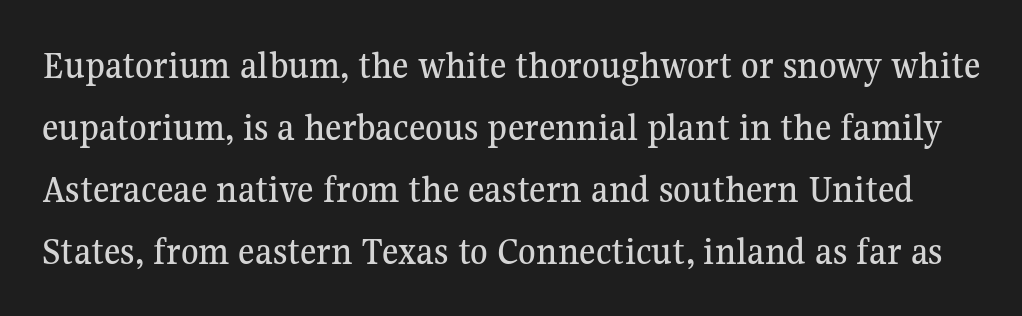
{"serif": "yes", "italic": "no", "width": "normal", "stroke_contrast": "medium", "x_height": "medium", "monospaced": "no", "underline": "no", "line_spacing": "normal", "line_spacing_ratio": 1.55, "letter_spacing": "normal", "letter_spacing_em": 0.0, "glyph_px": 40}
